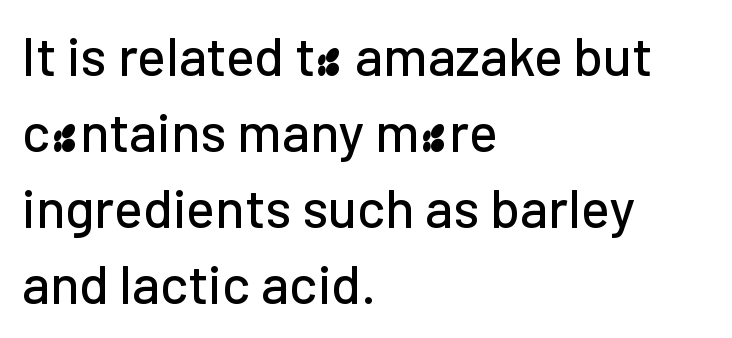
{"serif": "no", "italic": "no", "width": "normal", "stroke_contrast": "low", "x_height": "medium", "monospaced": "no", "underline": "no", "align": "left", "line_spacing": "normal", "line_spacing_ratio": 1.41, "letter_spacing": "normal", "letter_spacing_em": 0.0, "glyph_px": 54}
